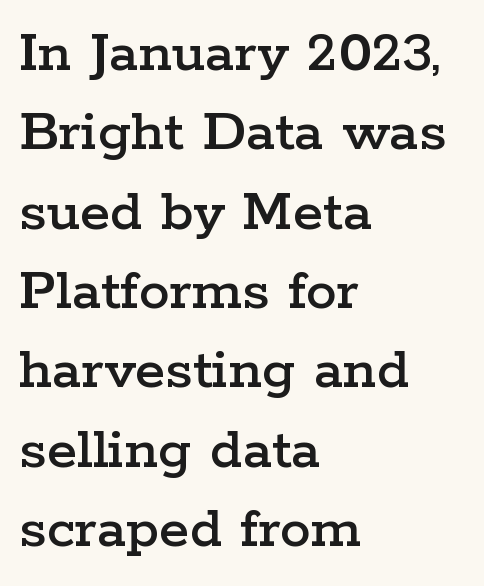
The image shows 62 px wide serif type, upright; set left-aligned, normal line spacing (1.28x), normal letter spacing, not underlined; low stroke contrast and a medium x-height.
